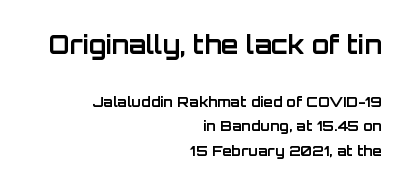
The image shows 25 px bold type, upright; set right-aligned, line spacing 1.75x, normal letter spacing, not underlined; the first (top) block is 1.79x larger.
